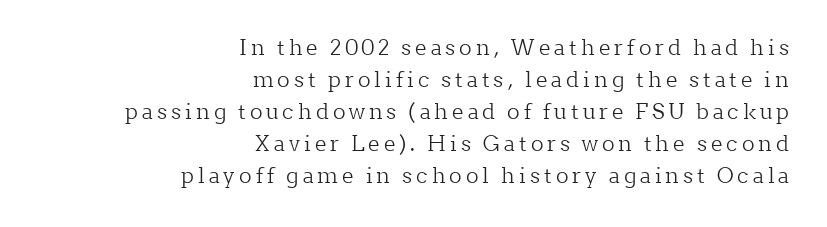
{"italic": "no", "bold": "no", "underline": "no", "align": "right", "line_spacing": "normal", "line_spacing_ratio": 1.52, "glyph_px": 21}
